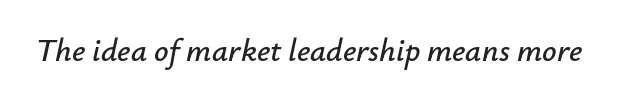
The image shows 32 px text type, italic (leaning right); set normal letter spacing, not underlined; low stroke contrast and a small x-height.
